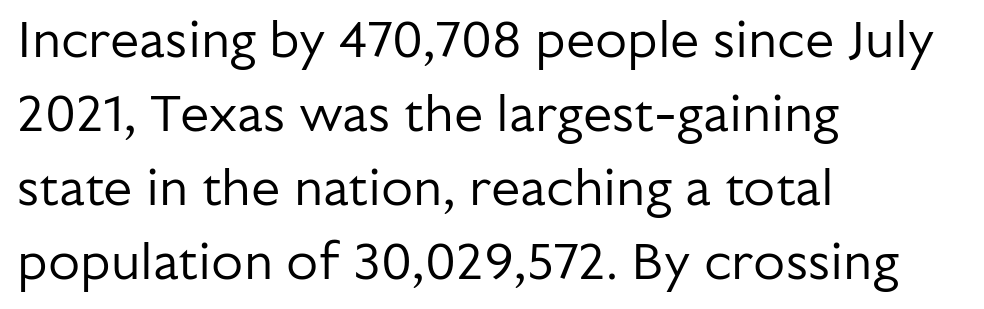
Q: Is the text bold? A: No.
Q: Is the text italic (slanted)? A: No, it is upright.
Q: Is the typeface a serif or a sans-serif typeface? A: Sans-serif.
Q: Is the text underlined? A: No.
Q: How is the paragraph aligned? A: Left-aligned.
Q: Is the spacing between letters normal or unusually wide? A: Normal.
Q: Is the spacing between lines tight, normal or loose? A: Normal.
Q: Width (condensed, normal, or wide)? A: Normal.
Q: Stroke contrast? A: Low.
Q: x-height? A: Medium.
Q: Monospaced? A: No.
